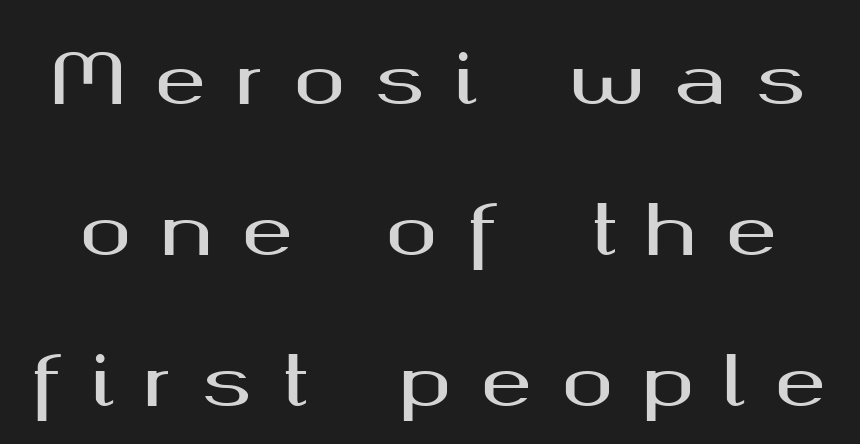
The image shows 69 px wide sans-serif type, upright; set loose line spacing (2.19x), unusually wide letter spacing (+0.42 em), not underlined; medium stroke contrast and a medium x-height.
